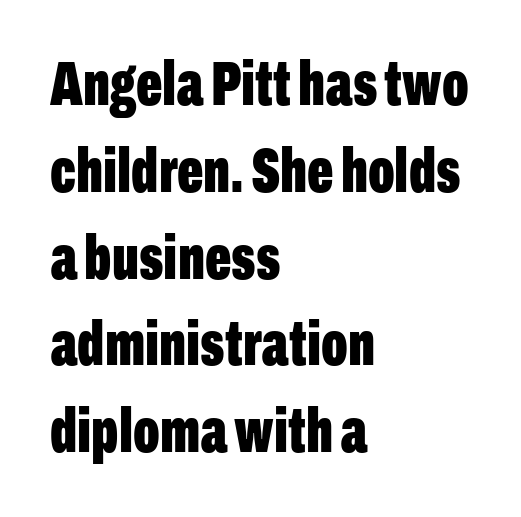
{"serif": "no", "italic": "no", "bold": "yes", "weight": "bold", "width": "condensed", "stroke_contrast": "low", "x_height": "medium", "monospaced": "no", "underline": "no", "align": "left", "line_spacing": "normal", "line_spacing_ratio": 1.4, "letter_spacing": "normal", "letter_spacing_em": 0.0, "glyph_px": 62}
